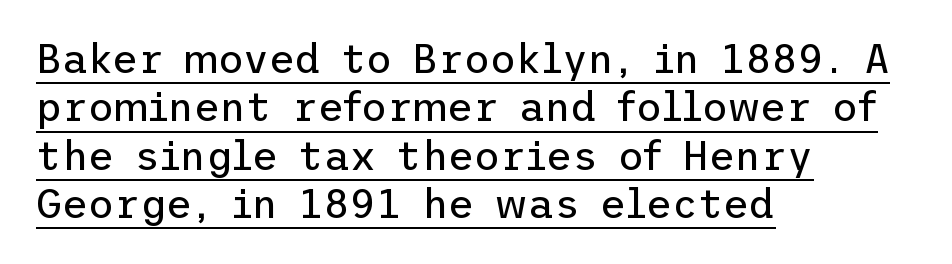
{"serif": "no", "italic": "no", "bold": "no", "weight": "regular", "width": "normal", "stroke_contrast": "low", "x_height": "medium", "underline": "yes", "align": "left", "line_spacing_ratio": 1.21, "letter_spacing": "normal", "letter_spacing_em": 0.0, "glyph_px": 40}
